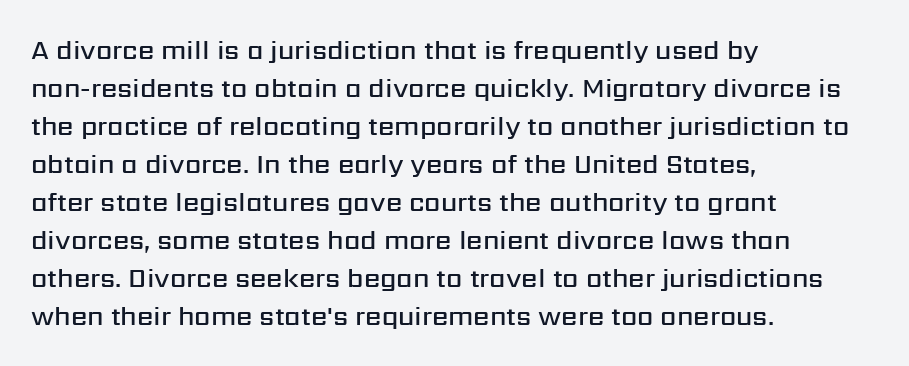
The image shows 26 px text type, upright; set left-aligned, normal line spacing (1.46x), normal letter spacing, not underlined.
